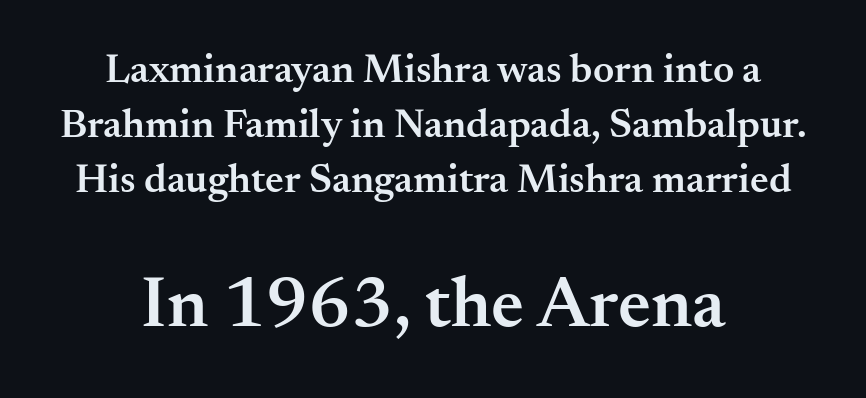
The image shows 72 px semibold serif type, upright; set centered, normal line spacing (1.34x), normal letter spacing, not underlined; the second (bottom) block is 1.76x larger; medium stroke contrast and a small x-height.
